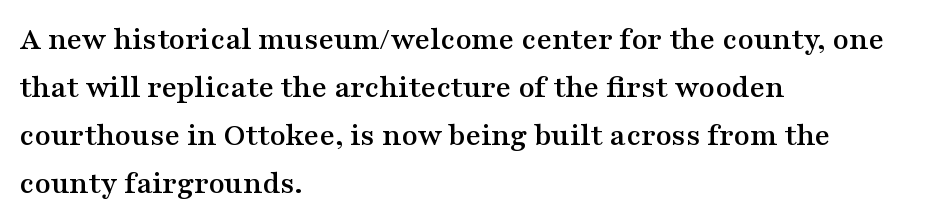
The image shows 33 px wide serif type, upright; set left-aligned, normal line spacing (1.45x), normal letter spacing, not underlined; medium stroke contrast and a medium x-height.
